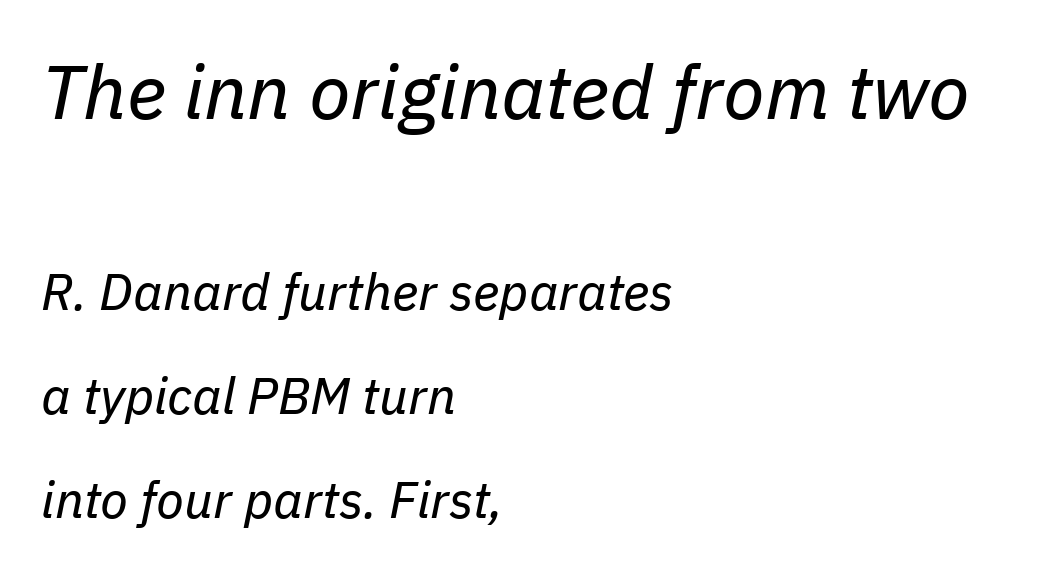
Q: Is the text bold? A: No.
Q: Is the text italic (slanted)? A: Yes, it leans right by about 11 degrees.
Q: Is the text underlined? A: No.
Q: How is the paragraph aligned? A: Left-aligned.
Q: Is the spacing between letters normal or unusually wide? A: Normal.
Q: Is the spacing between lines tight, normal or loose? A: Loose.
Q: Which block of text is set in a larger size, the first (top) or the second (bottom)? A: The first (top) one.
Q: Width (condensed, normal, or wide)? A: Normal.
Q: Stroke contrast? A: Low.
Q: x-height? A: Medium.
Q: Monospaced? A: No.
